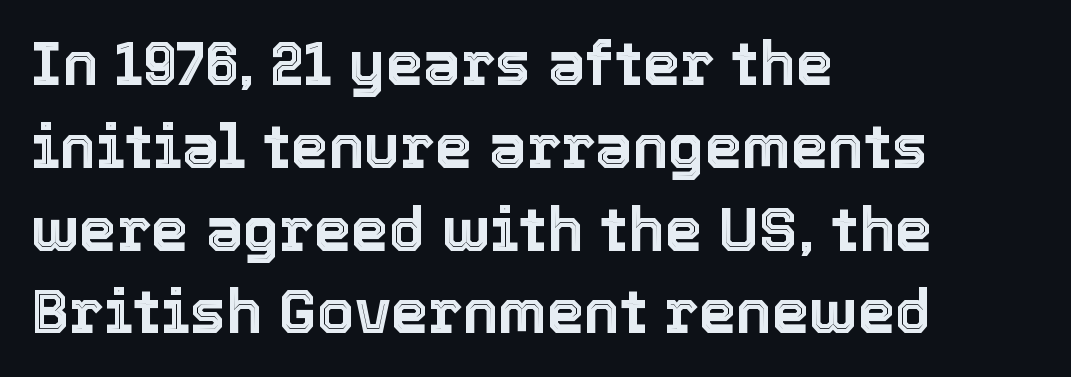
{"italic": "no", "width": "normal", "x_height": "medium", "monospaced": "no", "underline": "no", "align": "left", "line_spacing": "normal", "line_spacing_ratio": 1.38, "letter_spacing": "normal", "letter_spacing_em": 0.0, "glyph_px": 60}
